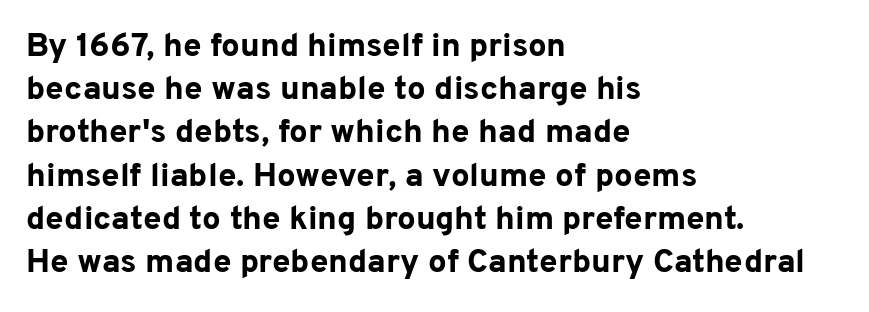
Q: Is the text bold? A: Yes.
Q: Is the text italic (slanted)? A: No, it is upright.
Q: Is the typeface a serif or a sans-serif typeface? A: Sans-serif.
Q: Is the text underlined? A: No.
Q: How is the paragraph aligned? A: Left-aligned.
Q: Is the spacing between letters normal or unusually wide? A: Normal.
Q: Is the spacing between lines tight, normal or loose? A: Normal.
Q: Width (condensed, normal, or wide)? A: Normal.
Q: Stroke contrast? A: Low.
Q: x-height? A: Medium.
Q: Monospaced? A: No.
